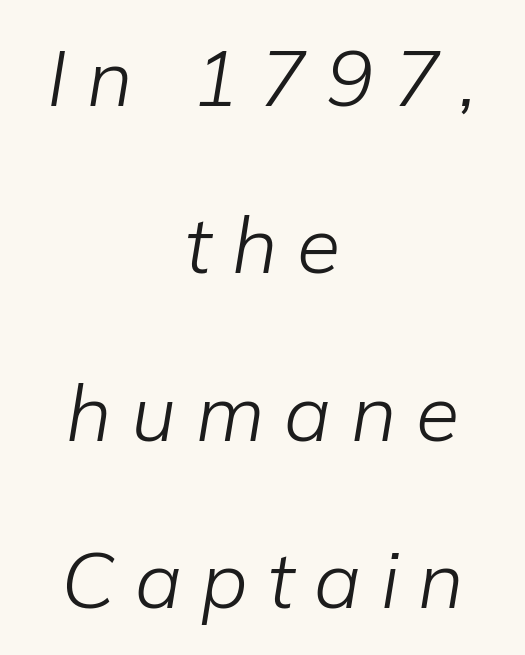
The image shows 79 px light type, italic (leaning right); set centered, loose line spacing (2.12x), unusually wide letter spacing (+0.25 em), not underlined; low stroke contrast and a medium x-height.
